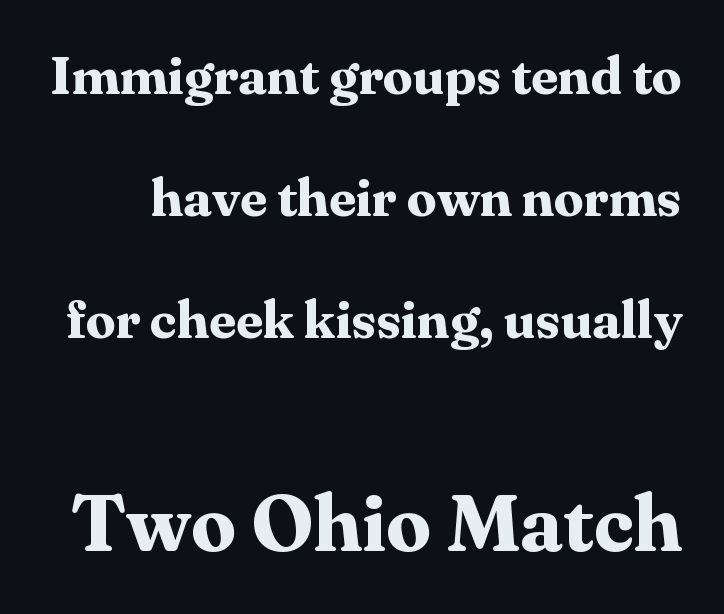
{"serif": "yes", "italic": "no", "bold": "yes", "weight": "bold", "width": "normal", "stroke_contrast": "medium", "x_height": "medium", "monospaced": "no", "underline": "no", "line_spacing": "loose", "line_spacing_ratio": 2.3, "letter_spacing": "normal", "letter_spacing_em": 0.0, "larger_block": "second", "size_ratio": 1.51, "glyph_px": 80}
